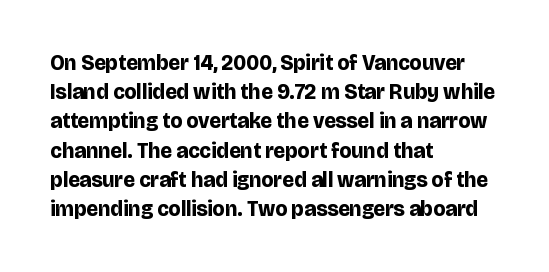
The image shows 21 px bold type, upright; set left-aligned, normal line spacing (1.39x), normal letter spacing, not underlined.
